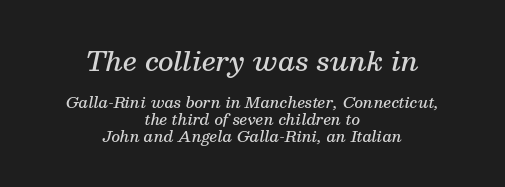
The image shows 27 px text type, italic (leaning right); set centered, tight line spacing (1.13x), normal letter spacing, not underlined; the first (top) block is 1.8x larger.
